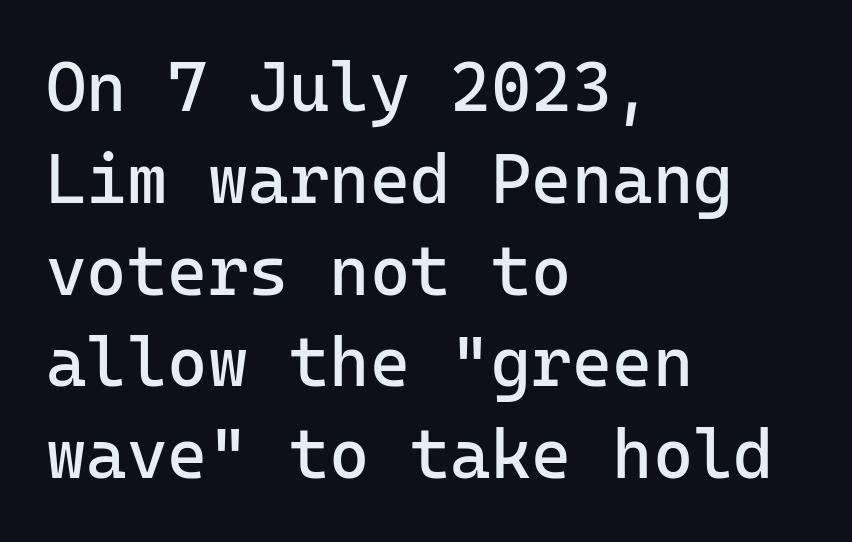
{"serif": "no", "italic": "no", "bold": "no", "weight": "regular", "width": "normal", "stroke_contrast": "low", "x_height": "medium", "monospaced": "yes", "underline": "no", "align": "left", "line_spacing": "normal", "line_spacing_ratio": 1.33, "letter_spacing": "normal", "letter_spacing_em": 0.0, "glyph_px": 69}
